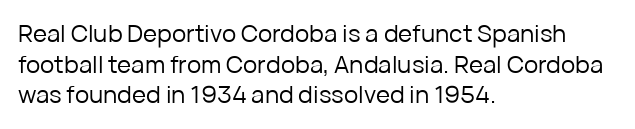
{"italic": "no", "bold": "no", "underline": "no", "align": "left", "line_spacing": "normal", "line_spacing_ratio": 1.28, "letter_spacing": "normal", "letter_spacing_em": 0.0, "glyph_px": 24}
